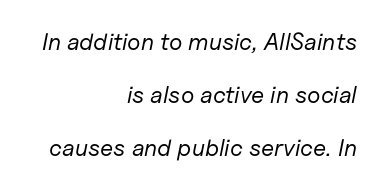
The image shows 24 px text type, italic (leaning right); set right-aligned, loose line spacing (2.21x), normal letter spacing, not underlined.
